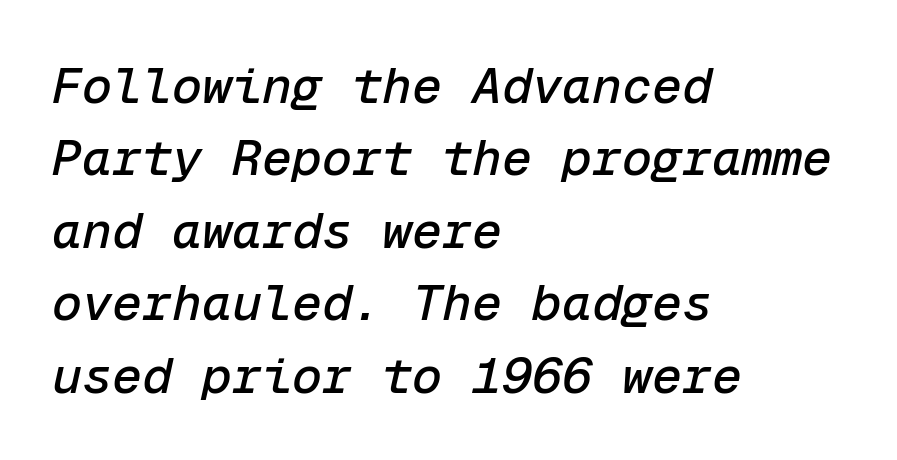
The image shows 50 px text type, italic (leaning right), monospaced; set left-aligned, normal line spacing (1.45x), normal letter spacing, not underlined; low stroke contrast and a medium x-height.
